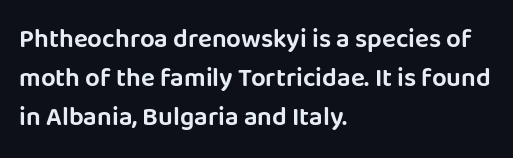
Q: Is the text italic (slanted)? A: No, it is upright.
Q: Is the text underlined? A: No.
Q: How is the paragraph aligned? A: Left-aligned.
Q: Is the spacing between letters normal or unusually wide? A: Normal.
Q: Is the spacing between lines tight, normal or loose? A: Normal.
